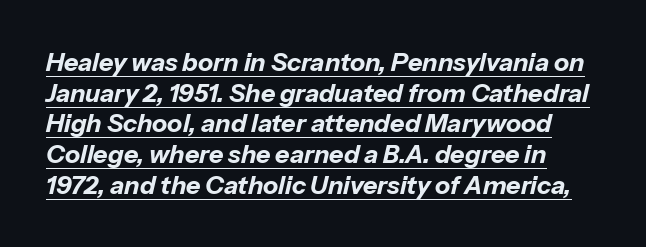
{"italic": "yes", "lean": "right", "slant_degrees": 13, "bold": "yes", "underline": "yes", "line_spacing_ratio": 1.23, "letter_spacing": "normal", "letter_spacing_em": 0.0, "glyph_px": 25}
